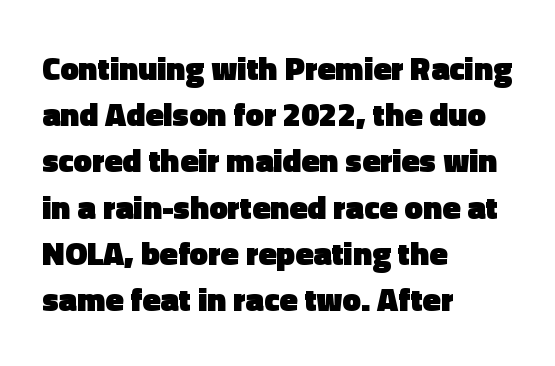
Plenty of ink on the page — the face is bold. Descender tails drop into unmarked territory. Think of a printed novel: that variable character pitch is what you see here. Standard letterfit; no display-style spreading of the glyphs. Horizontal alignment here is leftward, the default for most running prose. Tall strokes in this sample are plumb rather than angled.
